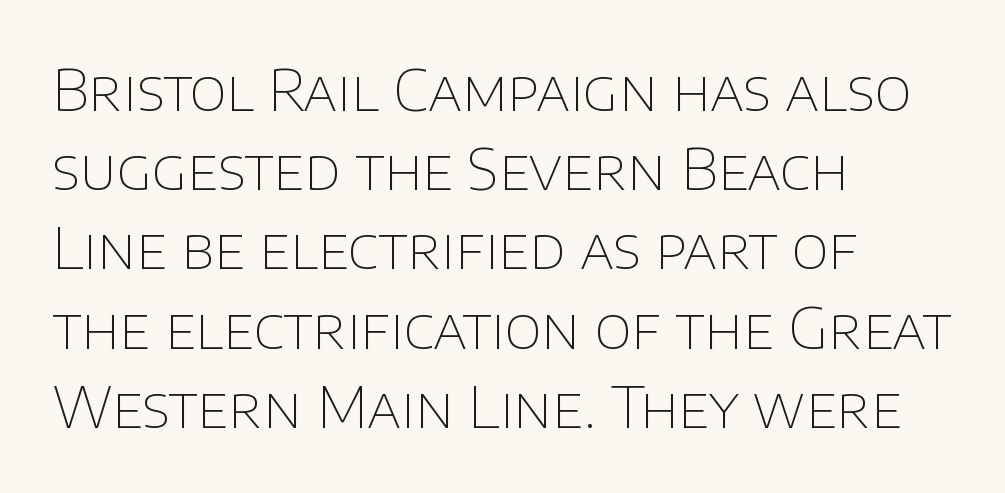
Q: Is the text bold? A: No.
Q: Is the text italic (slanted)? A: No, it is upright.
Q: Is the typeface a serif or a sans-serif typeface? A: Sans-serif.
Q: Is the text underlined? A: No.
Q: How is the paragraph aligned? A: Left-aligned.
Q: Is the spacing between letters normal or unusually wide? A: Normal.
Q: Is the spacing between lines tight, normal or loose? A: Normal.
Q: Width (condensed, normal, or wide)? A: Normal.
Q: Stroke contrast? A: Low.
Q: x-height? A: Large.
Q: Monospaced? A: No.
